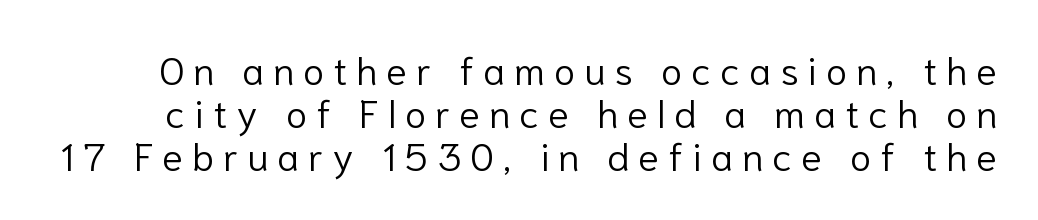
This rendering widens character spacing well past its baseline value. A sans-serif font was chosen for this passage. Plain, unruled lines of type. The font is comparable to plain body text, perhaps lighter. How would I describe the line gaps? Narrow and economical. The face used here is proportionally spaced, like ordinary book or web type.
